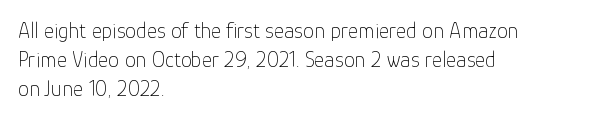
Q: Is the text bold? A: No.
Q: Is the text italic (slanted)? A: No, it is upright.
Q: Is the text underlined? A: No.
Q: How is the paragraph aligned? A: Left-aligned.
Q: Is the spacing between letters normal or unusually wide? A: Normal.
Q: Is the spacing between lines tight, normal or loose? A: Normal.
